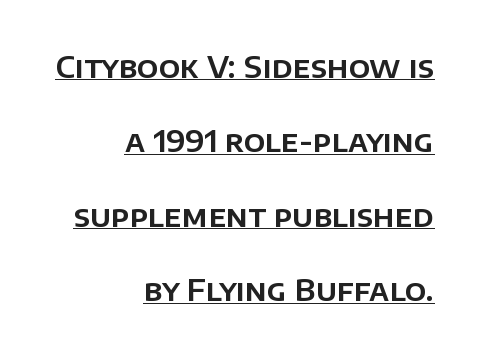
The image shows 30 px sans-serif type, upright; set right-aligned, loose line spacing (2.48x), normal letter spacing, underlined; low stroke contrast and a large x-height.
